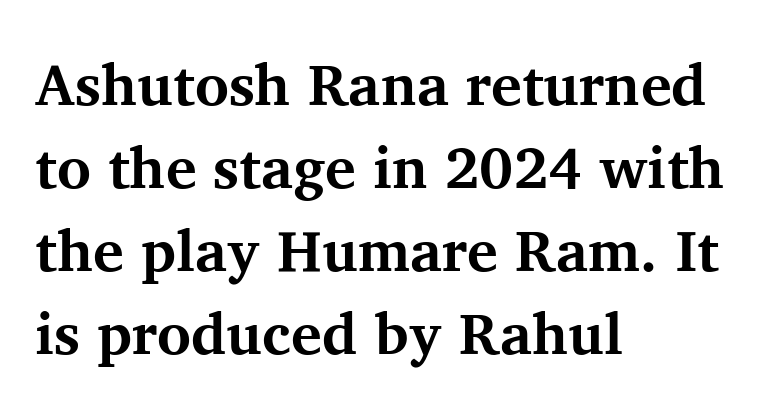
Q: Is the text bold? A: Yes.
Q: Is the text italic (slanted)? A: No, it is upright.
Q: Is the typeface a serif or a sans-serif typeface? A: Serif.
Q: Is the text underlined? A: No.
Q: How is the paragraph aligned? A: Left-aligned.
Q: Is the spacing between letters normal or unusually wide? A: Normal.
Q: Is the spacing between lines tight, normal or loose? A: Normal.
Q: Width (condensed, normal, or wide)? A: Normal.
Q: Stroke contrast? A: Medium.
Q: x-height? A: Medium.
Q: Monospaced? A: No.
